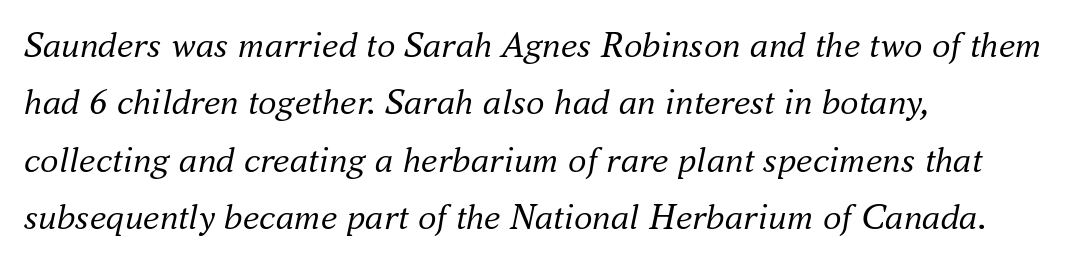
Q: Is the text bold? A: No.
Q: Is the text italic (slanted)? A: Yes, it leans right by about 16 degrees.
Q: Is the typeface a serif or a sans-serif typeface? A: Serif.
Q: Is the text underlined? A: No.
Q: How is the paragraph aligned? A: Left-aligned.
Q: Is the spacing between letters normal or unusually wide? A: Normal.
Q: Is the spacing between lines tight, normal or loose? A: Normal.
Q: Width (condensed, normal, or wide)? A: Normal.
Q: Stroke contrast? A: Medium.
Q: x-height? A: Small.
Q: Monospaced? A: No.
